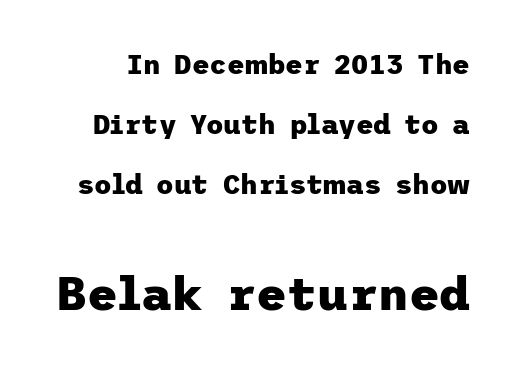
{"serif": "no", "italic": "no", "bold": "yes", "weight": "heavy", "width": "normal", "stroke_contrast": "low", "x_height": "medium", "underline": "no", "line_spacing": "loose", "line_spacing_ratio": 2.23, "letter_spacing": "normal", "letter_spacing_em": 0.0, "larger_block": "second", "size_ratio": 1.74, "glyph_px": 47}
